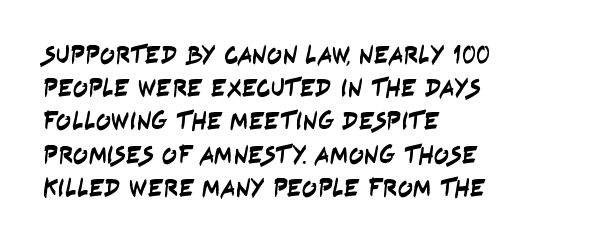
{"underline": "no", "align": "left", "line_spacing": "normal", "line_spacing_ratio": 1.33, "letter_spacing": "normal", "letter_spacing_em": 0.0, "glyph_px": 25}
